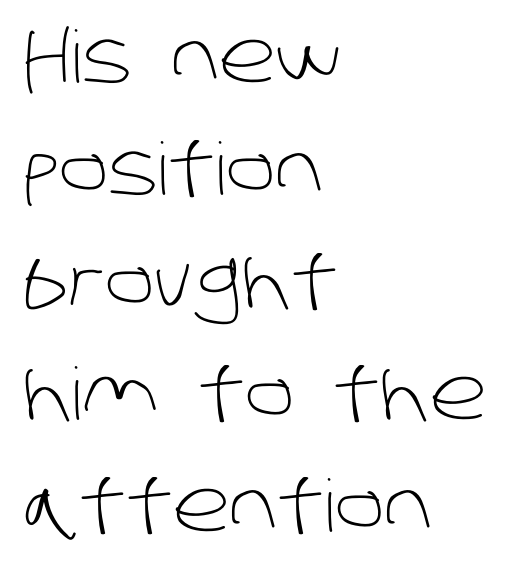
The image shows 72 px light sans-serif type; set left-aligned, normal line spacing (1.56x), normal letter spacing, not underlined; low stroke contrast and a large x-height.
